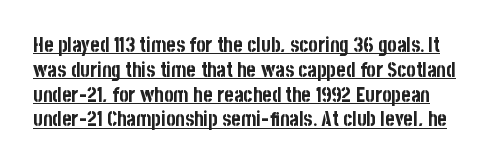
{"italic": "no", "bold": "yes", "underline": "yes", "line_spacing_ratio": 1.24, "letter_spacing": "normal", "letter_spacing_em": 0.0, "glyph_px": 20}
